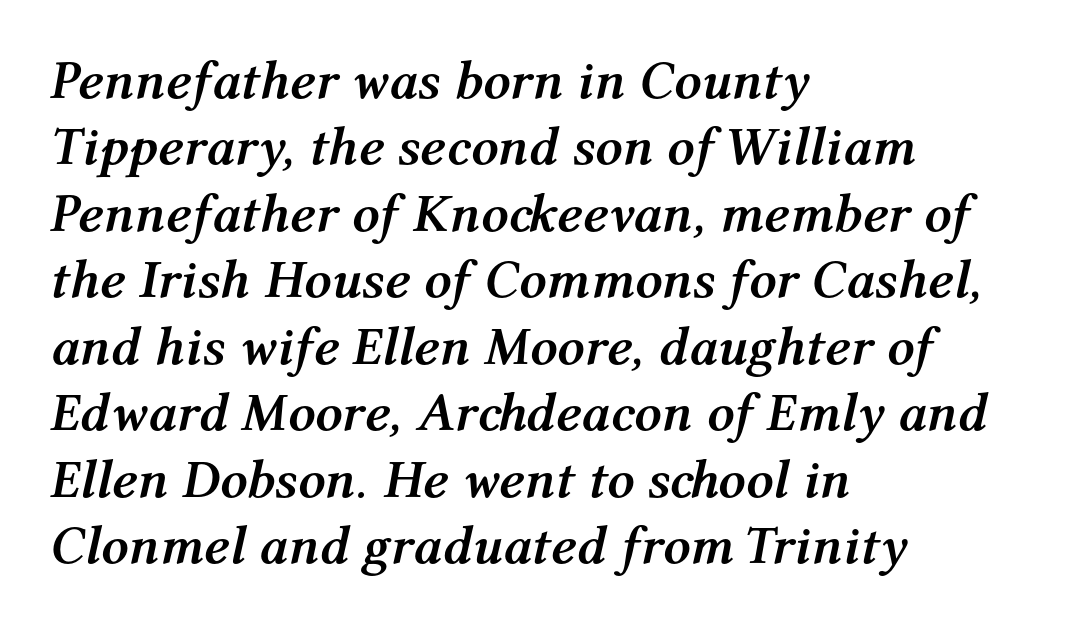
Q: Is the text bold? A: Yes.
Q: Is the text italic (slanted)? A: Yes, it leans right by about 12 degrees.
Q: Is the text underlined? A: No.
Q: How is the paragraph aligned? A: Left-aligned.
Q: Is the spacing between letters normal or unusually wide? A: Normal.
Q: Width (condensed, normal, or wide)? A: Normal.
Q: Stroke contrast? A: Medium.
Q: x-height? A: Medium.
Q: Monospaced? A: No.
